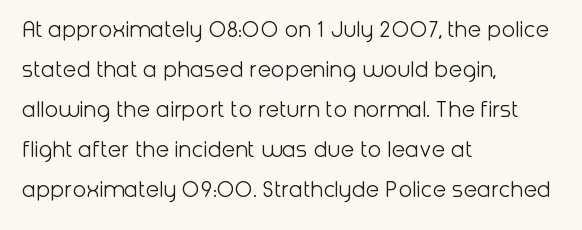
The image shows 25 px text type, upright; set left-aligned, normal line spacing (1.6x), normal letter spacing, not underlined.
